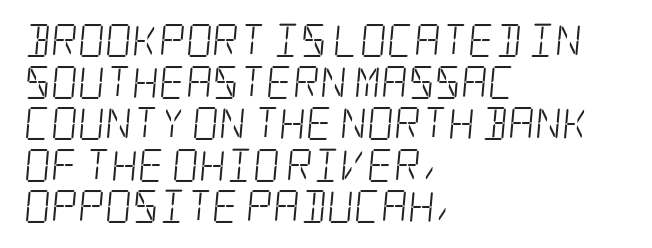
{"serif": "yes", "bold": "no", "weight": "light", "width": "condensed", "stroke_contrast": "low", "x_height": "large", "underline": "no", "align": "left", "line_spacing": "normal", "line_spacing_ratio": 1.26, "letter_spacing": "normal", "letter_spacing_em": 0.0, "glyph_px": 33}
